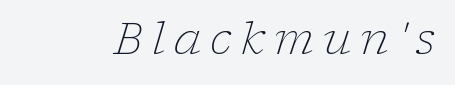
{"serif": "yes", "italic": "yes", "lean": "right", "slant_degrees": 17, "bold": "no", "weight": "light", "width": "normal", "stroke_contrast": "low", "x_height": "medium", "monospaced": "no", "underline": "no", "letter_spacing": "wide", "letter_spacing_em": 0.2, "glyph_px": 44}
